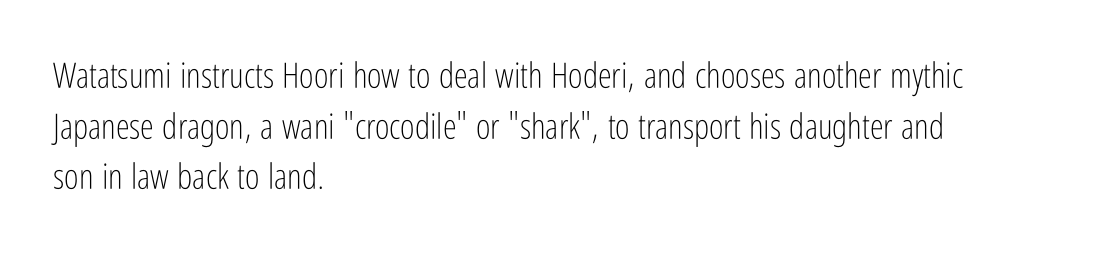
The image shows 35 px light, condensed sans-serif type, upright; set left-aligned, normal line spacing (1.45x), normal letter spacing, not underlined; low stroke contrast and a medium x-height.
